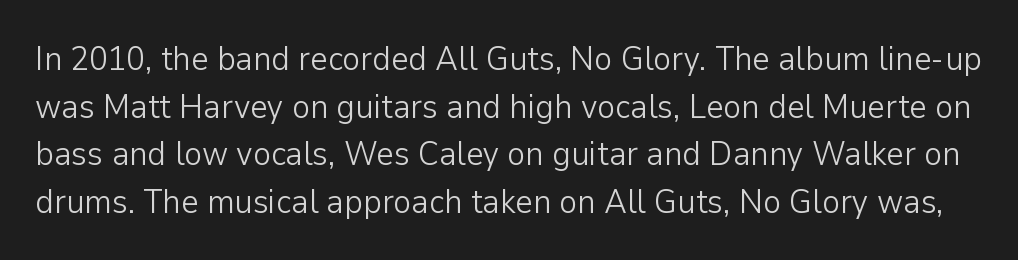
The image shows 34 px light sans-serif type, upright; set normal line spacing (1.4x), normal letter spacing, not underlined; low stroke contrast and a medium x-height.
